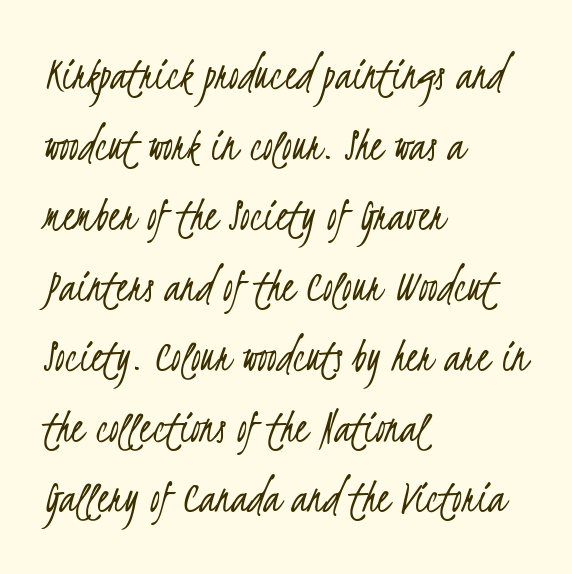
The image shows 49 px light, condensed sans-serif type; set left-aligned, normal line spacing (1.44x), normal letter spacing, not underlined; low stroke contrast and a small x-height.
